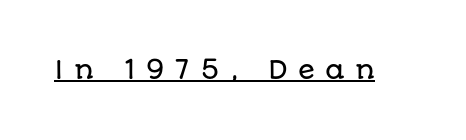
Q: Is the text italic (slanted)? A: No, it is upright.
Q: Is the text underlined? A: Yes.
Q: Is the spacing between letters normal or unusually wide? A: Unusually wide.
